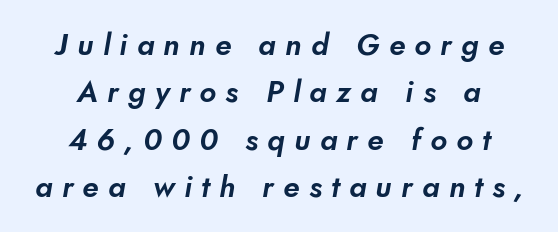
{"serif": "no", "width": "normal", "stroke_contrast": "low", "x_height": "small", "monospaced": "no", "underline": "no", "align": "center", "line_spacing": "normal", "line_spacing_ratio": 1.58, "letter_spacing": "wide", "letter_spacing_em": 0.31, "glyph_px": 30}
